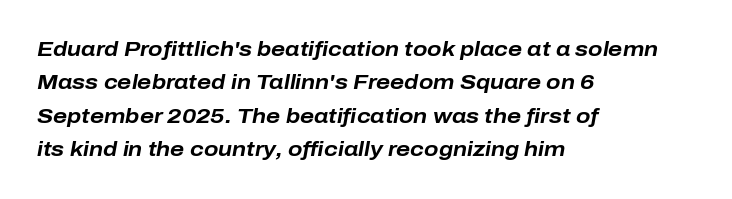
Q: Is the text bold? A: Yes.
Q: Is the text italic (slanted)? A: Yes, it leans right by about 10 degrees.
Q: Is the text underlined? A: No.
Q: How is the paragraph aligned? A: Left-aligned.
Q: Is the spacing between letters normal or unusually wide? A: Normal.
Q: Is the spacing between lines tight, normal or loose? A: Normal.
